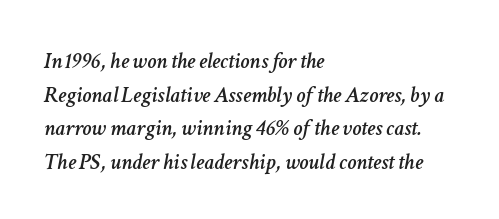
{"italic": "yes", "lean": "right", "slant_degrees": 11, "underline": "no", "align": "left", "line_spacing": "normal", "line_spacing_ratio": 1.46, "letter_spacing": "normal", "letter_spacing_em": 0.0, "glyph_px": 23}
